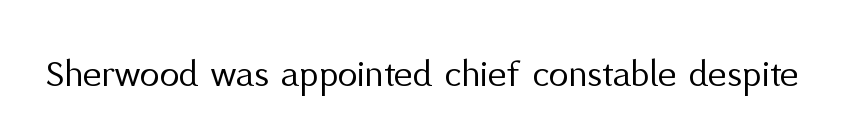
The image shows 40 px regular-weight sans-serif type, upright; set normal letter spacing, not underlined; medium stroke contrast and a medium x-height.
